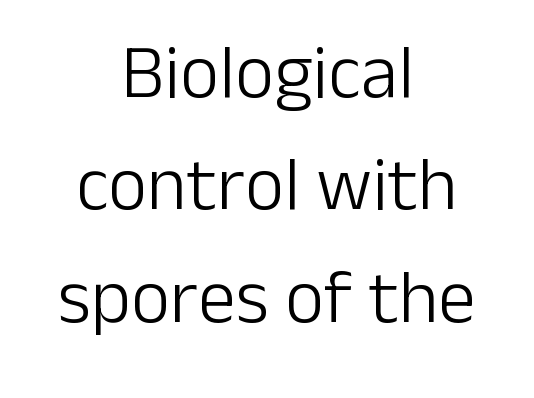
{"serif": "no", "italic": "no", "bold": "no", "weight": "light", "width": "normal", "stroke_contrast": "low", "x_height": "medium", "monospaced": "no", "underline": "no", "align": "center", "line_spacing": "normal", "line_spacing_ratio": 1.48, "letter_spacing": "normal", "letter_spacing_em": 0.0, "glyph_px": 76}
